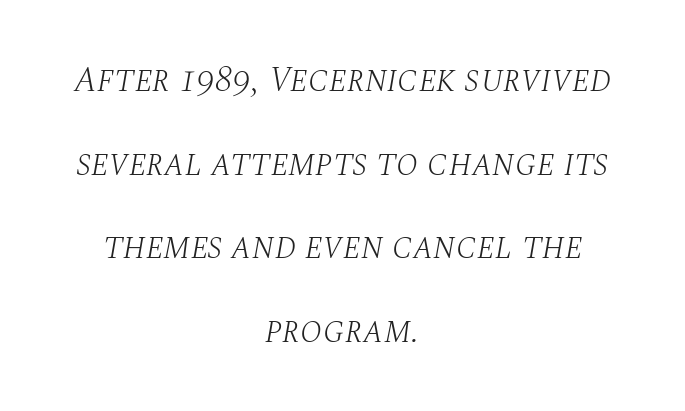
The image shows 36 px light serif type, italic (leaning right); set centered, loose line spacing (2.32x), normal letter spacing, not underlined; medium stroke contrast and a large x-height.
